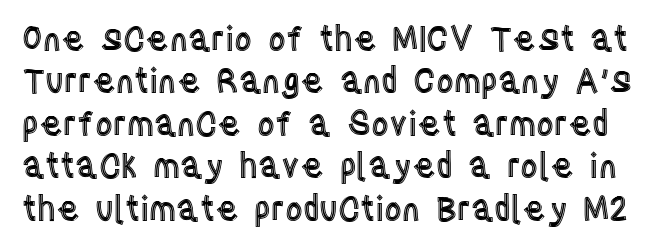
The image shows 34 px condensed type, upright; set normal line spacing (1.25x), normal letter spacing, not underlined; a large x-height.
